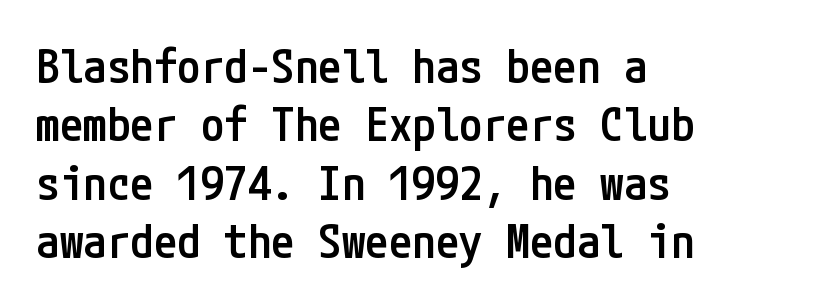
{"serif": "no", "italic": "no", "bold": "semi", "weight": "semibold", "width": "condensed", "stroke_contrast": "low", "x_height": "medium", "underline": "no", "align": "left", "line_spacing_ratio": 1.24, "letter_spacing": "normal", "letter_spacing_em": 0.0, "glyph_px": 47}
